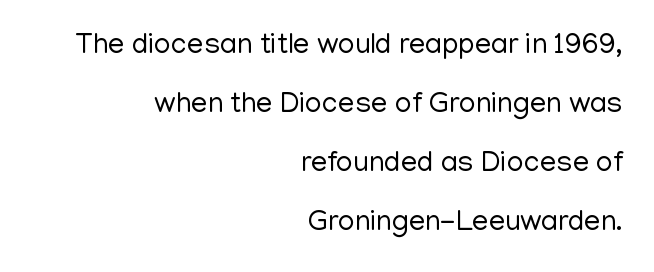
Q: Is the text bold? A: No.
Q: Is the text italic (slanted)? A: No, it is upright.
Q: Is the typeface a serif or a sans-serif typeface? A: Sans-serif.
Q: Is the text underlined? A: No.
Q: How is the paragraph aligned? A: Right-aligned.
Q: Is the spacing between letters normal or unusually wide? A: Normal.
Q: Is the spacing between lines tight, normal or loose? A: Loose.
Q: Width (condensed, normal, or wide)? A: Normal.
Q: Stroke contrast? A: Low.
Q: x-height? A: Medium.
Q: Monospaced? A: No.
